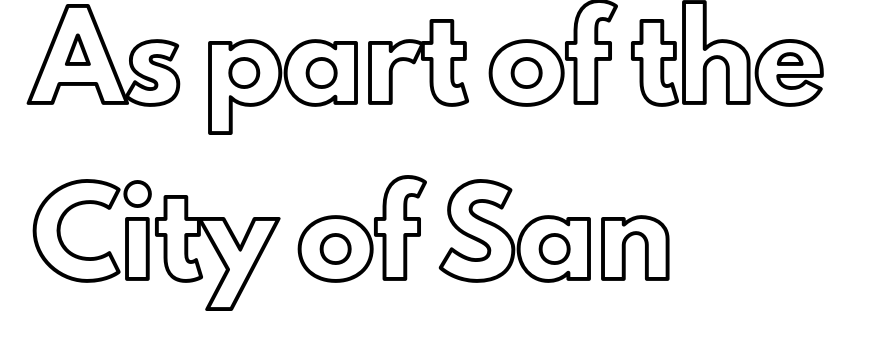
{"italic": "no", "width": "normal", "x_height": "small", "monospaced": "no", "underline": "no", "align": "left", "line_spacing": "loose", "line_spacing_ratio": 2.26, "letter_spacing": "normal", "letter_spacing_em": 0.0, "glyph_px": 78}
